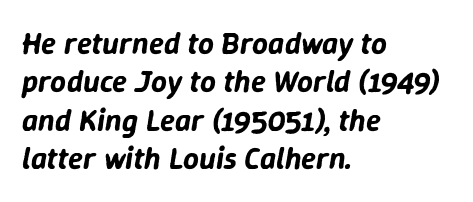
The image shows 31 px text type, italic (leaning right); set left-aligned, line spacing 1.24x, normal letter spacing, not underlined; low stroke contrast and a medium x-height.
